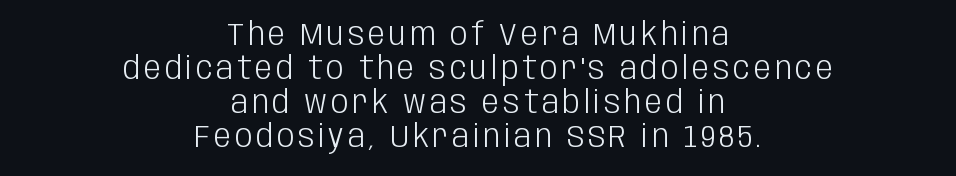
Type without underlining. The typography opts for an upright posture over an oblique one. The rendering uses a small line-height, squeezing the rows. Counters stay open thanks to moderate or lighter strokes.
